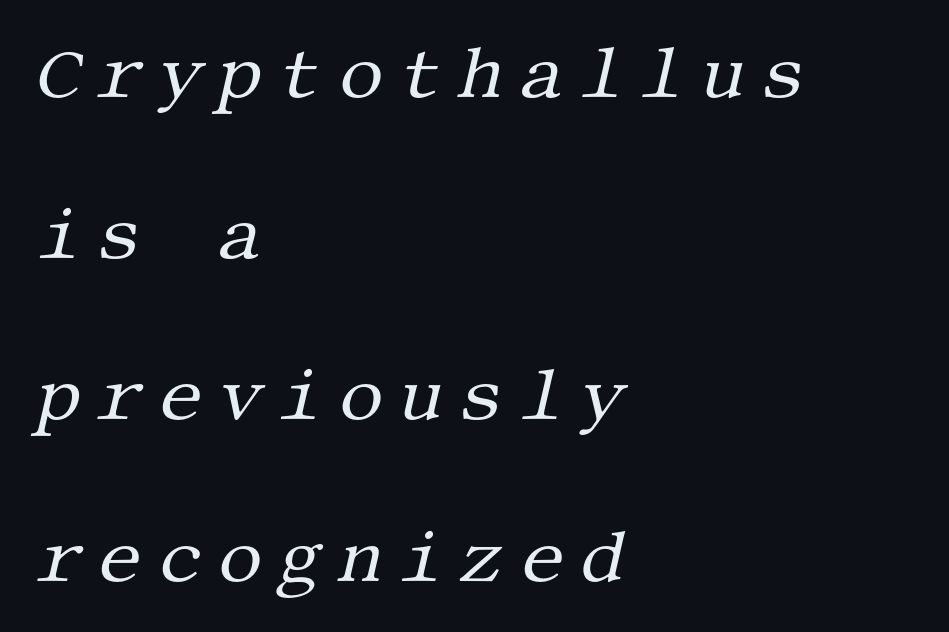
Q: Is the text bold? A: No.
Q: Is the text italic (slanted)? A: Yes, it leans right by about 13 degrees.
Q: Is the typeface a serif or a sans-serif typeface? A: Serif.
Q: Is the text underlined? A: No.
Q: How is the paragraph aligned? A: Left-aligned.
Q: Is the spacing between letters normal or unusually wide? A: Unusually wide.
Q: Is the spacing between lines tight, normal or loose? A: Loose.
Q: Width (condensed, normal, or wide)? A: Normal.
Q: Stroke contrast? A: Medium.
Q: x-height? A: Large.
